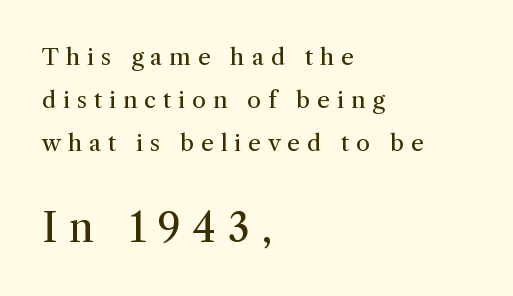
The image shows 40 px regular-weight serif type, upright; set left-aligned, line spacing 1.87x, unusually wide letter spacing (+0.3 em), not underlined; the second (bottom) block is 1.74x larger; medium stroke contrast and a medium x-height.
